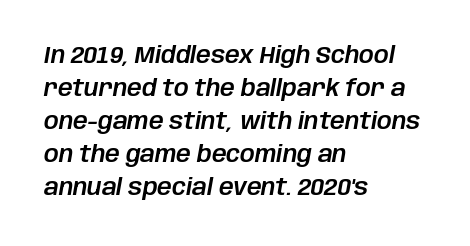
{"italic": "yes", "lean": "right", "slant_degrees": 10, "underline": "no", "align": "left", "line_spacing": "normal", "line_spacing_ratio": 1.44, "letter_spacing": "normal", "letter_spacing_em": 0.0, "glyph_px": 23}
